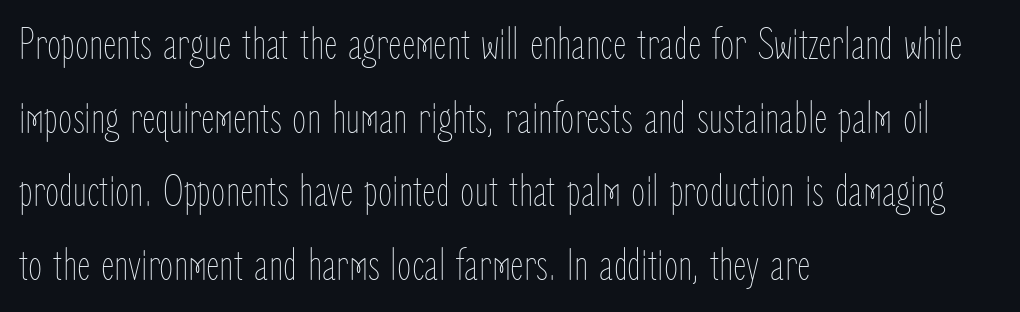
{"italic": "no", "bold": "no", "weight": "thin", "width": "condensed", "stroke_contrast": "low", "x_height": "medium", "monospaced": "no", "underline": "no", "align": "left", "line_spacing": "normal", "line_spacing_ratio": 1.6, "letter_spacing": "normal", "letter_spacing_em": 0.0, "glyph_px": 46}
